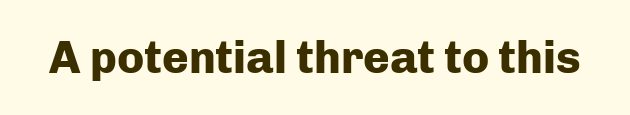
Q: Is the text bold? A: Yes.
Q: Is the text italic (slanted)? A: No, it is upright.
Q: Is the typeface a serif or a sans-serif typeface? A: Sans-serif.
Q: Is the text underlined? A: No.
Q: Is the spacing between letters normal or unusually wide? A: Normal.
Q: Width (condensed, normal, or wide)? A: Normal.
Q: Stroke contrast? A: Low.
Q: x-height? A: Medium.
Q: Monospaced? A: No.
